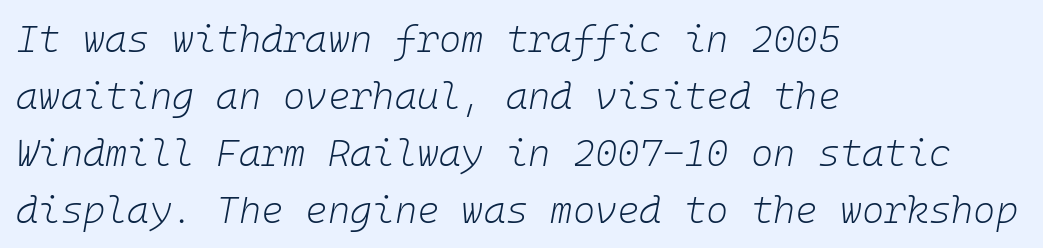
The image shows 38 px light type, italic (leaning right), monospaced; set left-aligned, normal line spacing (1.5x), normal letter spacing, not underlined; low stroke contrast and a medium x-height.
